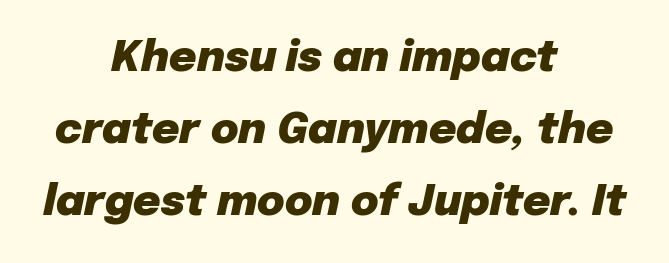
The image shows 42 px heavy type, italic (leaning right); set centered, line spacing 1.72x, normal letter spacing, not underlined; low stroke contrast and a medium x-height.
